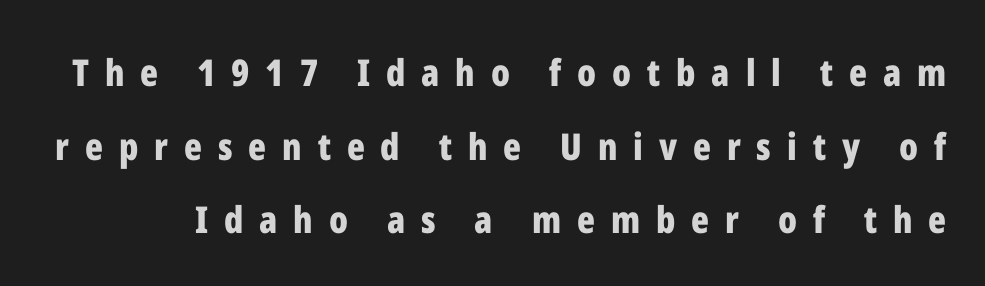
Spacing verdict: proportional, widths tailored to each character. Observe the absence of serifs on each vertical stroke in this sample. Summary of vertical rhythm: relaxed, with wide interline spacing. The letters stand straight up with perfectly vertical stems.
